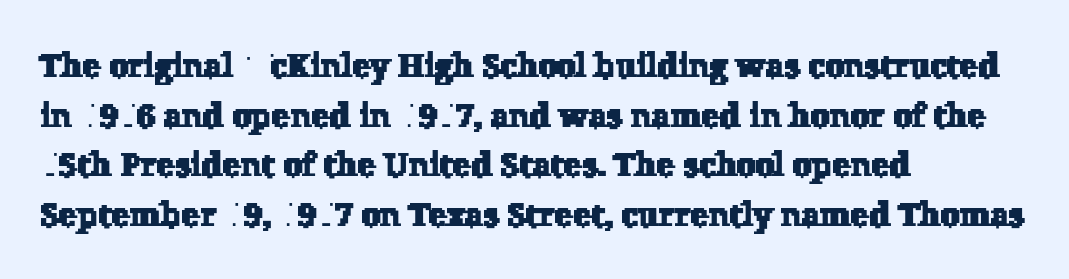
{"serif": "yes", "width": "normal", "stroke_contrast": "low", "x_height": "medium", "monospaced": "no", "underline": "no", "align": "left", "line_spacing": "normal", "line_spacing_ratio": 1.46, "letter_spacing": "normal", "letter_spacing_em": 0.0, "glyph_px": 34}
